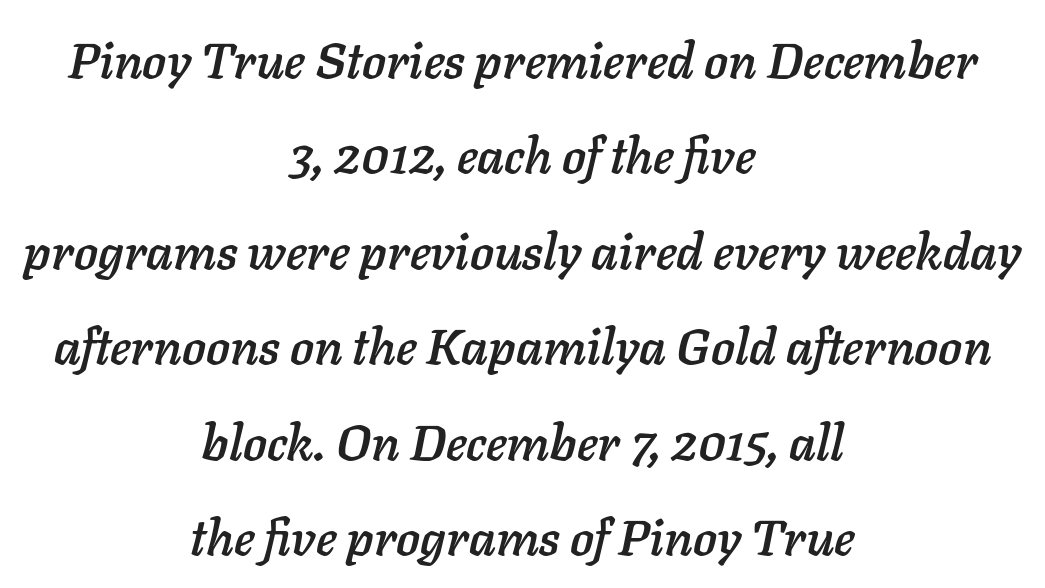
The image shows 50 px text type, italic (leaning right); set centered, loose line spacing (1.91x), normal letter spacing, not underlined; low stroke contrast and a medium x-height.
